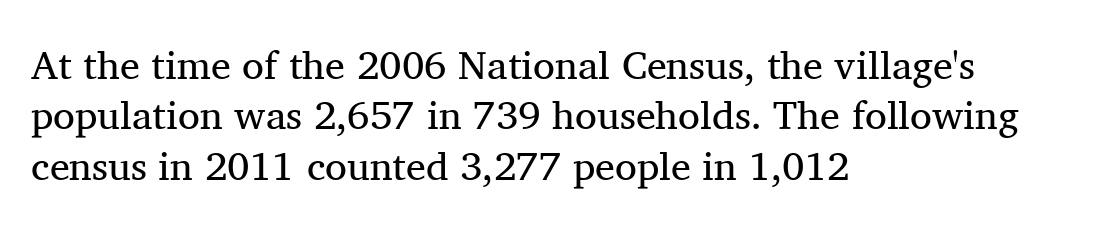
The image shows 40 px regular-weight serif type, upright; set left-aligned, normal line spacing (1.26x), normal letter spacing, not underlined; medium stroke contrast and a medium x-height.
